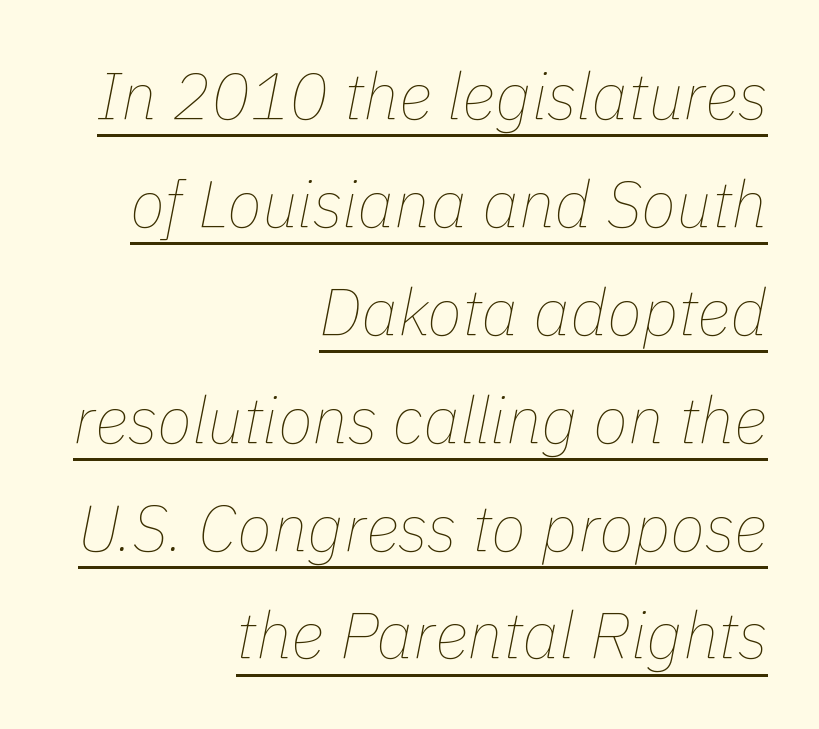
The image shows 65 px thin type, italic (leaning right); set right-aligned, normal line spacing (1.66x), normal letter spacing, underlined; low stroke contrast and a medium x-height.
